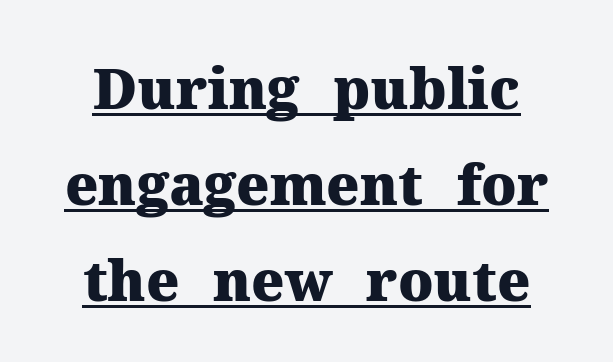
The image shows 56 px heavy serif type, upright; set line spacing 1.71x, normal letter spacing, underlined; medium stroke contrast and a medium x-height.
